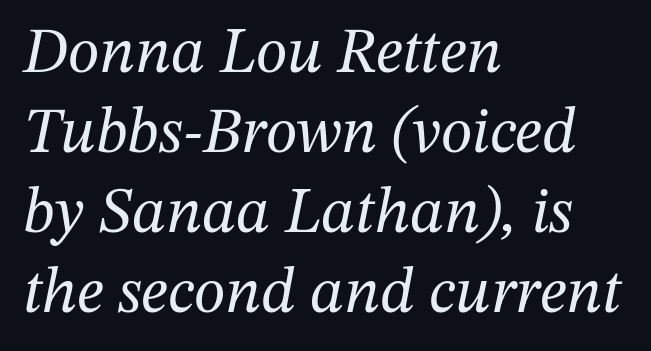
{"serif": "yes", "italic": "yes", "lean": "right", "slant_degrees": 12, "bold": "no", "weight": "regular", "width": "normal", "stroke_contrast": "medium", "x_height": "medium", "monospaced": "no", "underline": "no", "align": "left", "line_spacing": "normal", "line_spacing_ratio": 1.25, "letter_spacing": "normal", "letter_spacing_em": 0.0, "glyph_px": 64}
